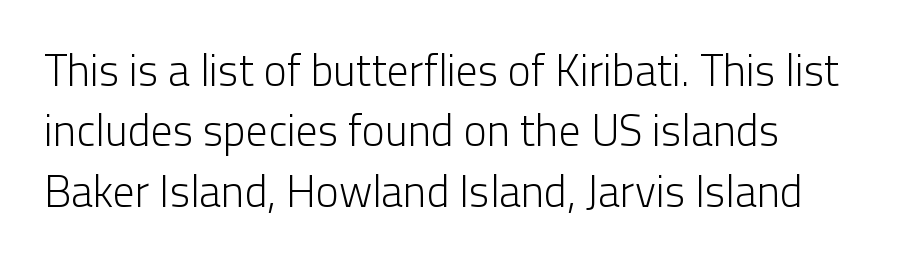
Q: Is the text bold? A: No.
Q: Is the text italic (slanted)? A: No, it is upright.
Q: Is the typeface a serif or a sans-serif typeface? A: Sans-serif.
Q: Is the text underlined? A: No.
Q: How is the paragraph aligned? A: Left-aligned.
Q: Is the spacing between letters normal or unusually wide? A: Normal.
Q: Is the spacing between lines tight, normal or loose? A: Normal.
Q: Width (condensed, normal, or wide)? A: Normal.
Q: Stroke contrast? A: Low.
Q: x-height? A: Medium.
Q: Monospaced? A: No.
